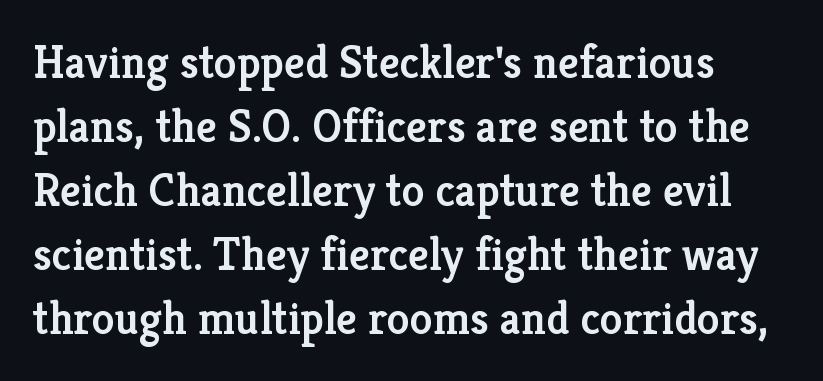
Q: Is the text bold? A: Semi-bold.
Q: Is the text italic (slanted)? A: No, it is upright.
Q: Is the typeface a serif or a sans-serif typeface? A: Serif.
Q: Is the text underlined? A: No.
Q: Is the spacing between letters normal or unusually wide? A: Normal.
Q: Is the spacing between lines tight, normal or loose? A: Normal.
Q: Width (condensed, normal, or wide)? A: Normal.
Q: Stroke contrast? A: Low.
Q: x-height? A: Medium.
Q: Monospaced? A: No.
